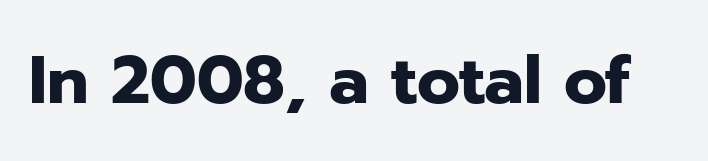
Quick note: not italic, upright. The passage shown is typeset with a sans-serif family. A dark, heavy texture on the line: the type is bold. Descender tails drop into unmarked territory. The letters sit at their default tracking, neither squeezed nor spread.
